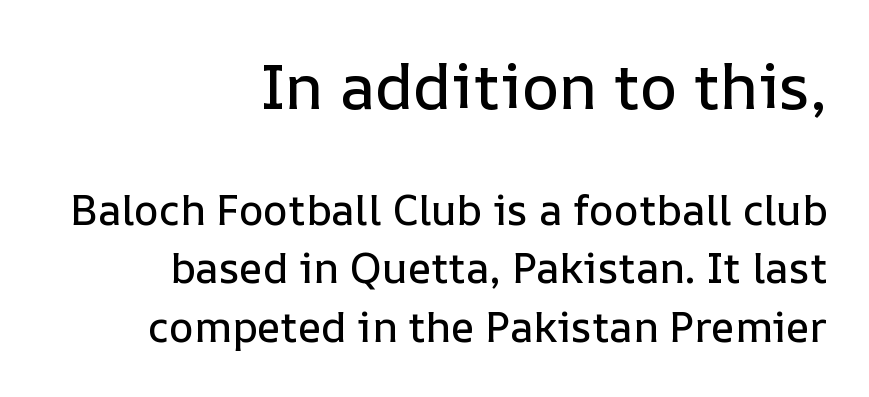
The image shows 63 px text type, upright; set right-aligned, normal line spacing (1.39x), normal letter spacing, not underlined; the first (top) block is 1.5x larger; low stroke contrast and a medium x-height.
